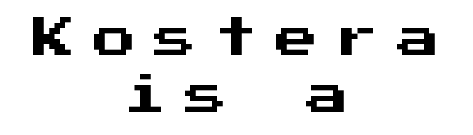
The image shows 43 px sans-serif type, upright, monospaced; set centered, normal line spacing (1.33x), unusually wide letter spacing (+0.41 em), not underlined; medium stroke contrast and a medium x-height.
